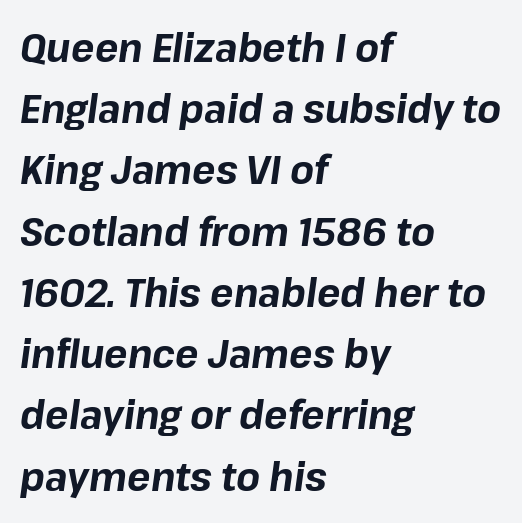
Q: Is the text bold? A: Yes.
Q: Is the text italic (slanted)? A: Yes, it leans right by about 8 degrees.
Q: Is the text underlined? A: No.
Q: How is the paragraph aligned? A: Left-aligned.
Q: Is the spacing between letters normal or unusually wide? A: Normal.
Q: Is the spacing between lines tight, normal or loose? A: Normal.
Q: Width (condensed, normal, or wide)? A: Normal.
Q: Stroke contrast? A: Low.
Q: x-height? A: Medium.
Q: Monospaced? A: No.
